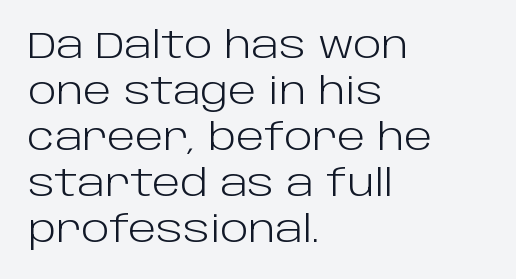
Q: Is the text bold? A: No.
Q: Is the text italic (slanted)? A: No, it is upright.
Q: Is the typeface a serif or a sans-serif typeface? A: Sans-serif.
Q: Is the text underlined? A: No.
Q: How is the paragraph aligned? A: Left-aligned.
Q: Is the spacing between letters normal or unusually wide? A: Normal.
Q: Width (condensed, normal, or wide)? A: Normal.
Q: Stroke contrast? A: Low.
Q: x-height? A: Large.
Q: Monospaced? A: No.
